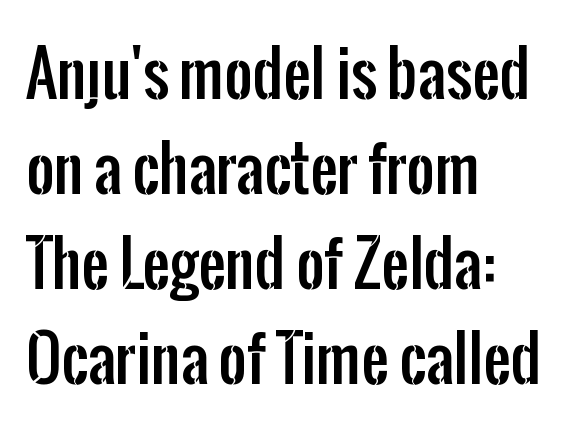
This sample uses plain, unmodified letter spacing. Italic: no, the glyphs are upright roman. Proportional: the letters do not fall into vertical columns. The rendering shows plain stroke endings on the letterforms — a sans-serif design. The typesetter chose a ragged-right arrangement here.
